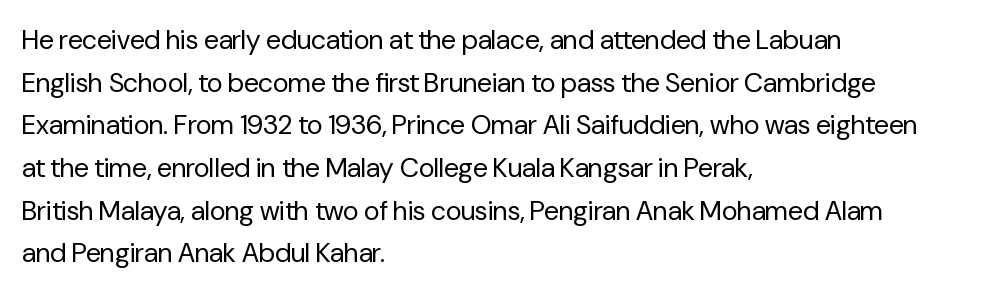
Q: Is the text bold? A: No.
Q: Is the text italic (slanted)? A: No, it is upright.
Q: Is the text underlined? A: No.
Q: How is the paragraph aligned? A: Left-aligned.
Q: Is the spacing between letters normal or unusually wide? A: Normal.
Q: Is the spacing between lines tight, normal or loose? A: Normal.
